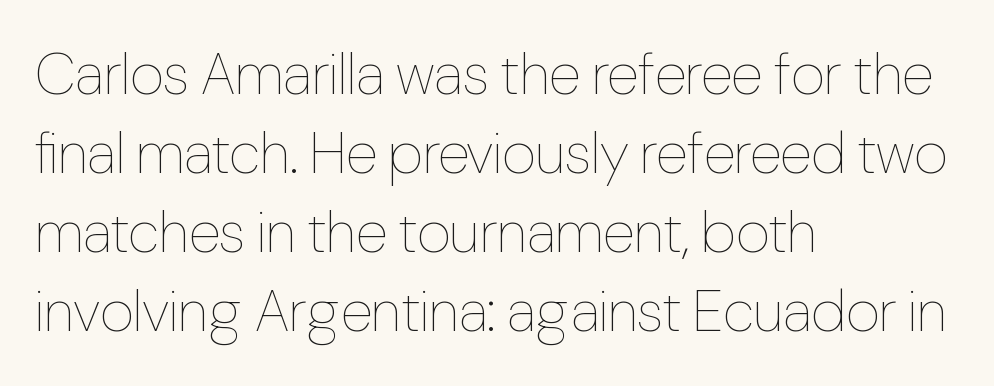
Q: Is the text bold? A: No.
Q: Is the text italic (slanted)? A: No, it is upright.
Q: Is the text underlined? A: No.
Q: How is the paragraph aligned? A: Left-aligned.
Q: Is the spacing between letters normal or unusually wide? A: Normal.
Q: Is the spacing between lines tight, normal or loose? A: Normal.
Q: Width (condensed, normal, or wide)? A: Condensed.
Q: Stroke contrast? A: Low.
Q: x-height? A: Medium.
Q: Monospaced? A: No.
